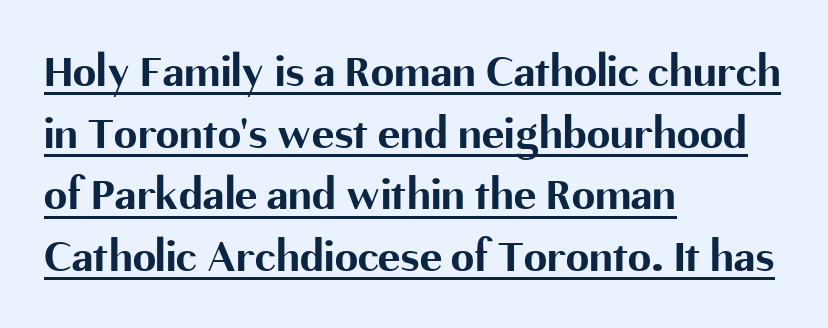
{"serif": "no", "italic": "no", "bold": "yes", "weight": "bold", "width": "normal", "stroke_contrast": "medium", "x_height": "medium", "monospaced": "no", "underline": "yes", "align": "left", "line_spacing": "normal", "line_spacing_ratio": 1.31, "letter_spacing": "normal", "letter_spacing_em": 0.0, "glyph_px": 47}
